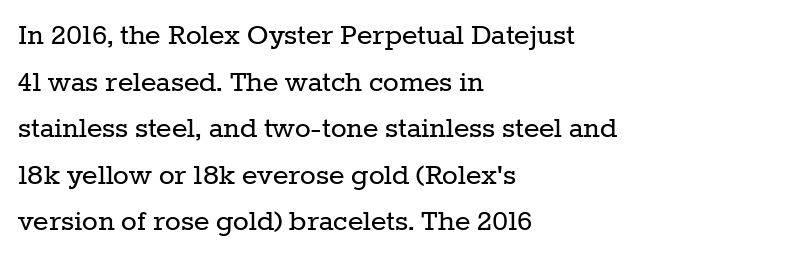
Q: Is the text bold? A: No.
Q: Is the text italic (slanted)? A: No, it is upright.
Q: Is the typeface a serif or a sans-serif typeface? A: Serif.
Q: Is the text underlined? A: No.
Q: How is the paragraph aligned? A: Left-aligned.
Q: Is the spacing between letters normal or unusually wide? A: Normal.
Q: Is the spacing between lines tight, normal or loose? A: Normal.
Q: Width (condensed, normal, or wide)? A: Normal.
Q: Stroke contrast? A: Low.
Q: x-height? A: Medium.
Q: Monospaced? A: No.
